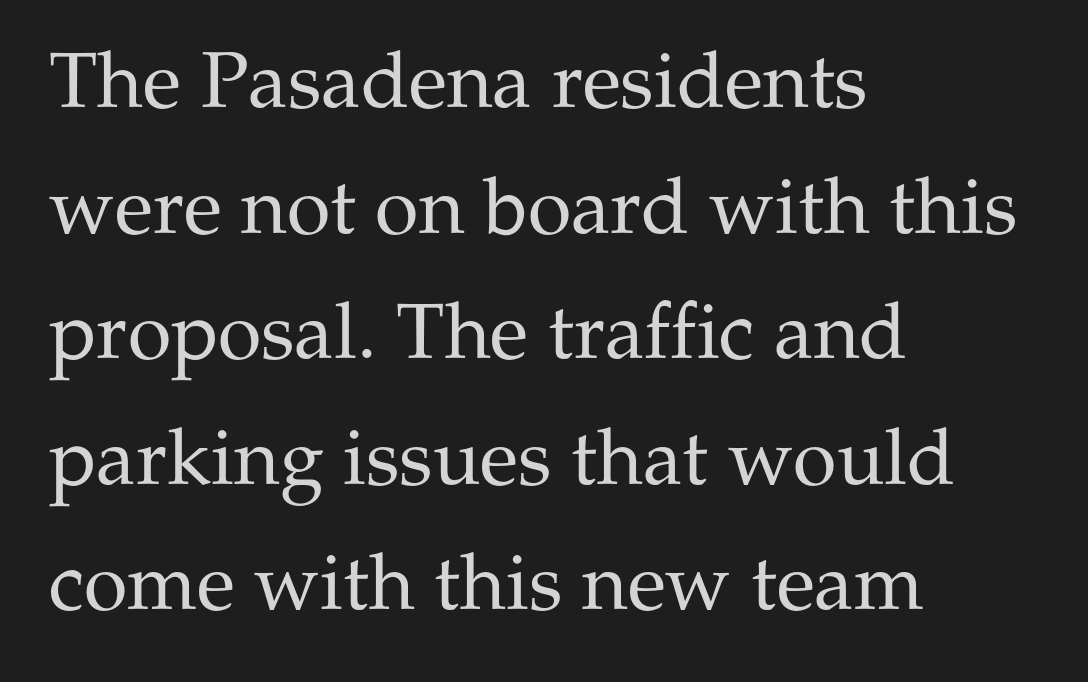
Q: Is the text bold? A: No.
Q: Is the text italic (slanted)? A: No, it is upright.
Q: Is the typeface a serif or a sans-serif typeface? A: Serif.
Q: Is the text underlined? A: No.
Q: How is the paragraph aligned? A: Left-aligned.
Q: Is the spacing between letters normal or unusually wide? A: Normal.
Q: Is the spacing between lines tight, normal or loose? A: Normal.
Q: Width (condensed, normal, or wide)? A: Normal.
Q: Stroke contrast? A: Medium.
Q: x-height? A: Medium.
Q: Monospaced? A: No.
